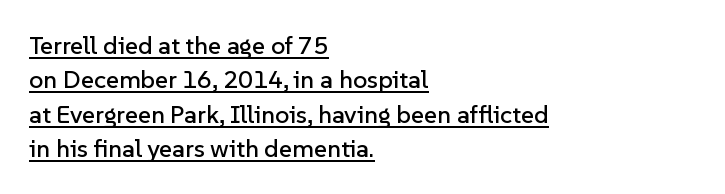
Tracking here is standard; glyphs follow each other at the usual distance. A baseline rule has been typeset under these characters. This rendering uses left alignment, leaving the right contour irregular. Every character sits straight up, as roman type does.
